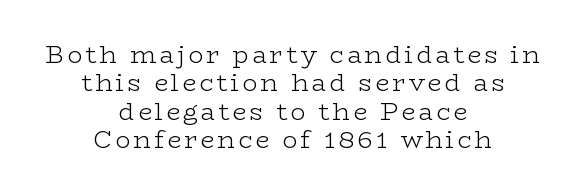
Is the type heavy? It reads as light-to-regular instead. Words float on clear page, feet unadorned. Line spacing here is tight. Is the block centered? Yes — each line is placed symmetrically about the middle. Posture: vertical.
